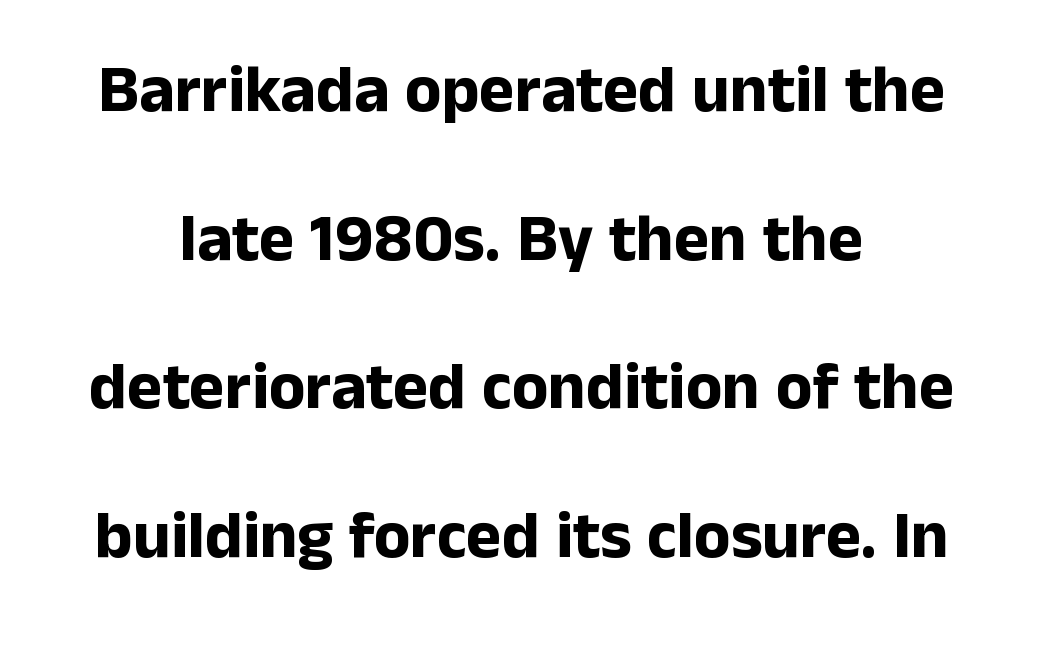
Q: Is the text bold? A: Yes.
Q: Is the text italic (slanted)? A: No, it is upright.
Q: Is the typeface a serif or a sans-serif typeface? A: Sans-serif.
Q: Is the text underlined? A: No.
Q: Is the spacing between letters normal or unusually wide? A: Normal.
Q: Is the spacing between lines tight, normal or loose? A: Loose.
Q: Width (condensed, normal, or wide)? A: Normal.
Q: Stroke contrast? A: Low.
Q: x-height? A: Medium.
Q: Monospaced? A: No.
